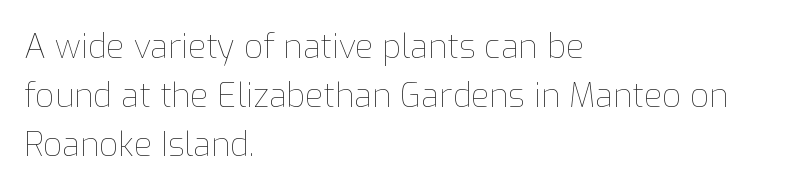
Each letter keeps its own natural width here, so spacing adapts to shape. Line spacing here is normal. Casual observation: everything's shoved over to the left. Tracking here is standard; glyphs follow each other at the usual distance. Just letters on the line, the space beneath them empty.
